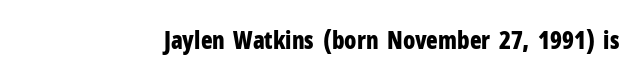
{"italic": "no", "bold": "yes", "underline": "no", "letter_spacing": "normal", "letter_spacing_em": 0.0, "glyph_px": 24}
